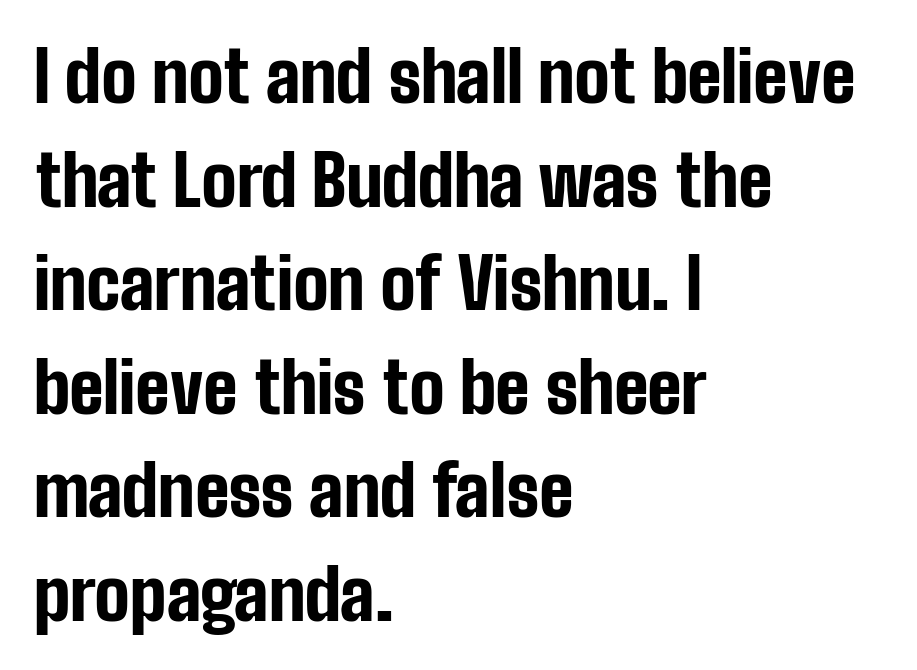
This is sans-serif lettering, the kind often seen on screens and signage. Compared with typical paragraphs, the rows here are spaced about the same. The lettering holds an erect, upright posture throughout. The paragraph shown leans on its left margin. Plain, unruled lines of type. The letters advance in unequal steps, a hallmark of proportional type.
